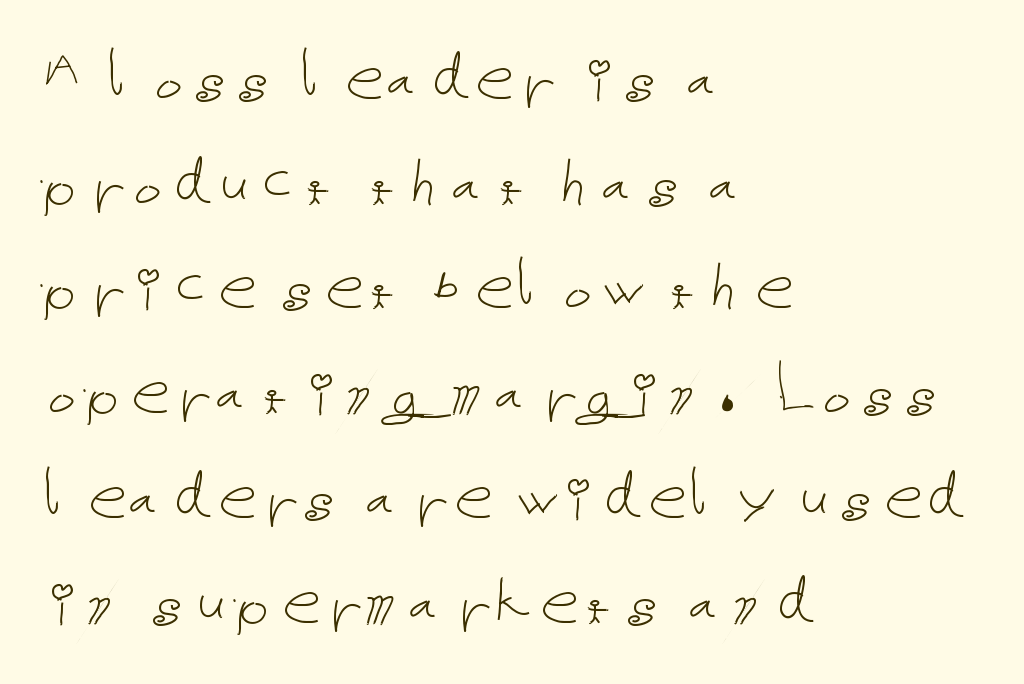
Typeset ragged right — the left edge is the straight one. This rendering features lettering with no underline. This is the regular roman posture of the typeface. The characters are drawn with everyday or finer stroke widths.
